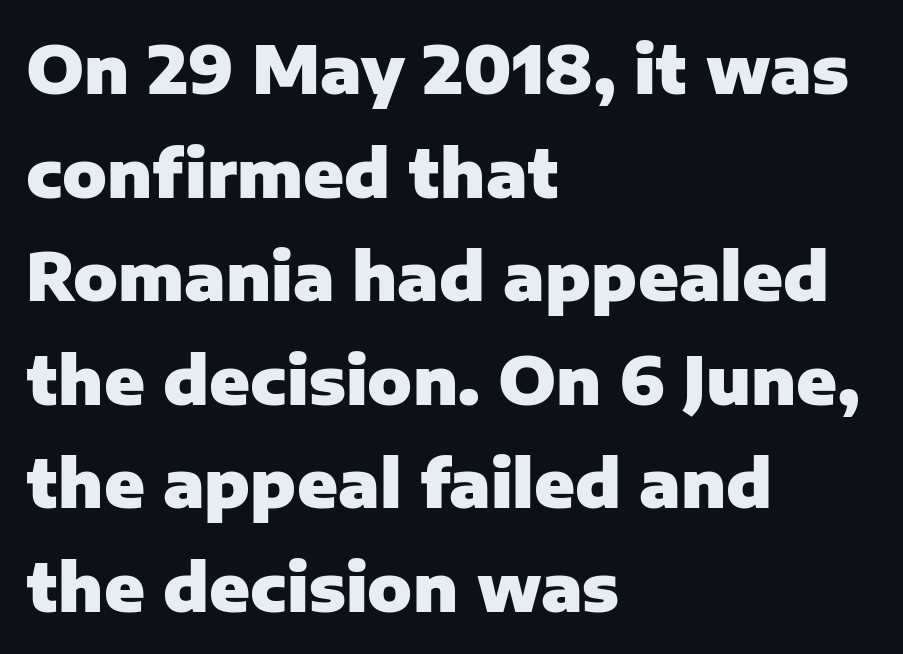
Any mark beneath the type? The region is blank. Unlike a traditional serif, this face leaves its strokes unadorned. Compared with a centered layout, this one pins lines to the left instead. The face used here is rendered with its standard letterfit. I'd describe the lettering as bold — thick and assertive. Think of a printed novel: that variable character pitch is what you see here.
